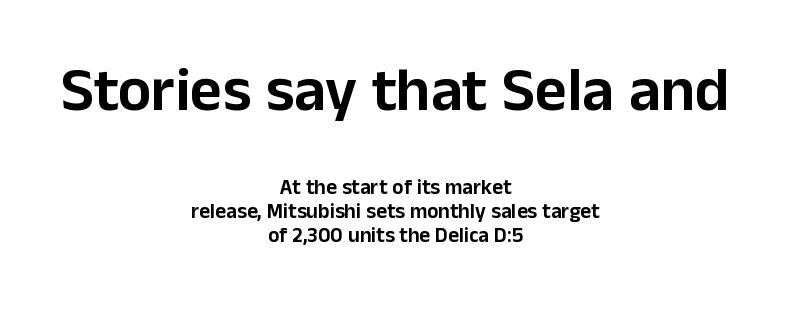
The image shows 62 px sans-serif type, upright; set centered, tight line spacing (1.15x), normal letter spacing, not underlined; the first (top) block is 2.95x larger; low stroke contrast and a medium x-height.
